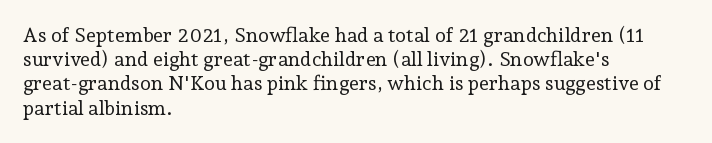
The image shows 20 px text type, upright; set left-aligned, line spacing 1.21x, normal letter spacing, not underlined.
